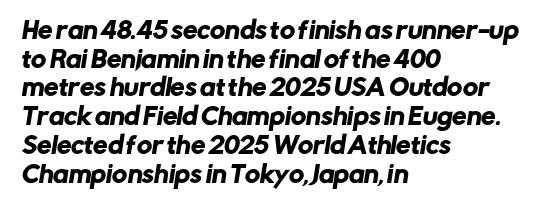
The image shows 23 px text type; set left-aligned, normal line spacing (1.25x), normal letter spacing, not underlined.
